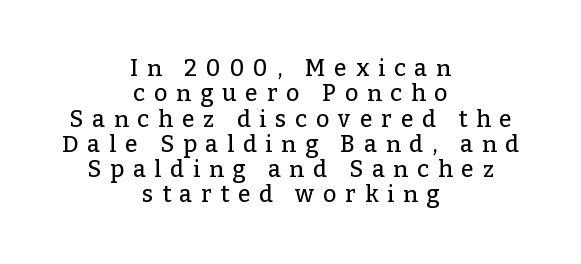
Q: Is the text italic (slanted)? A: No, it is upright.
Q: Is the text underlined? A: No.
Q: How is the paragraph aligned? A: Centered.
Q: Is the spacing between letters normal or unusually wide? A: Unusually wide.
Q: Is the spacing between lines tight, normal or loose? A: Tight.
